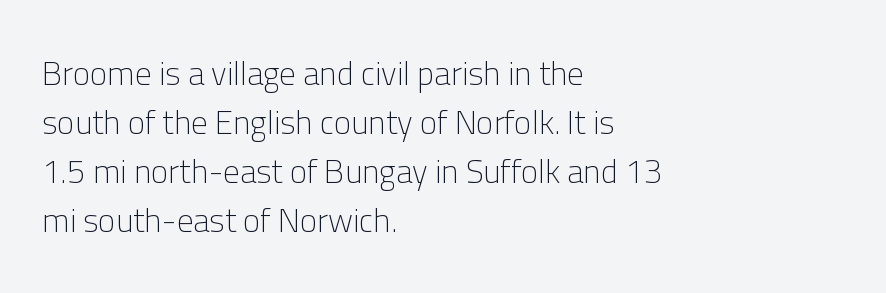
{"serif": "no", "italic": "no", "bold": "no", "weight": "light", "width": "normal", "stroke_contrast": "low", "x_height": "medium", "monospaced": "no", "underline": "no", "align": "left", "line_spacing": "normal", "line_spacing_ratio": 1.48, "letter_spacing": "normal", "letter_spacing_em": 0.0, "glyph_px": 33}
